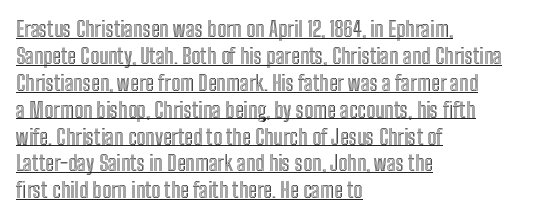
{"italic": "no", "underline": "yes", "align": "left", "line_spacing": "normal", "line_spacing_ratio": 1.28, "letter_spacing": "normal", "letter_spacing_em": 0.0, "glyph_px": 21}
